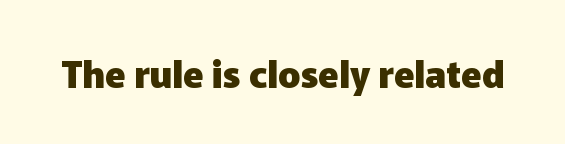
The image shows 37 px heavy sans-serif type, upright; set normal letter spacing, not underlined; low stroke contrast and a medium x-height.
